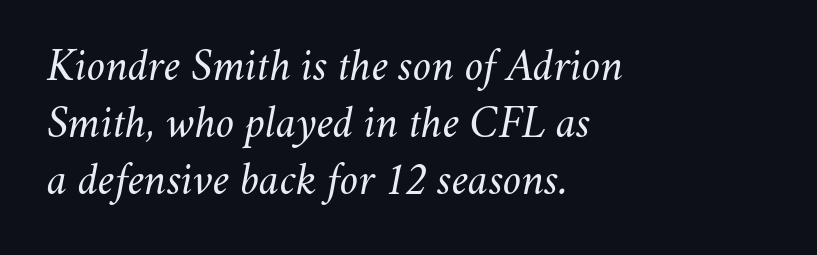
Q: Is the text bold? A: No.
Q: Is the text italic (slanted)? A: Yes, it leans right by about 11 degrees.
Q: Is the text underlined? A: No.
Q: How is the paragraph aligned? A: Left-aligned.
Q: Is the spacing between letters normal or unusually wide? A: Normal.
Q: Is the spacing between lines tight, normal or loose? A: Normal.
Q: Width (condensed, normal, or wide)? A: Normal.
Q: Stroke contrast? A: Medium.
Q: x-height? A: Small.
Q: Monospaced? A: No.
